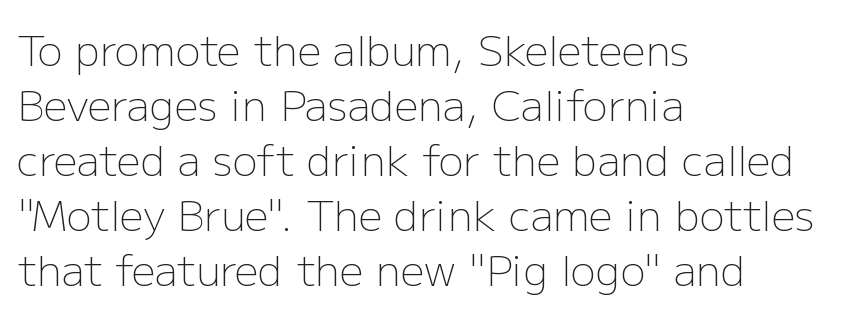
Think of a printed novel: that variable character pitch is what you see here. Successive baselines arrive at the customary interval. The face looks like a standard text weight, possibly lighter. These lines stack with their left ends in a neat column. The zone under the glyphs is completely vacant.
